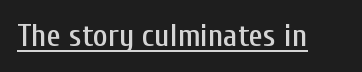
{"serif": "no", "italic": "no", "width": "condensed", "stroke_contrast": "low", "x_height": "medium", "monospaced": "no", "underline": "yes", "letter_spacing": "normal", "letter_spacing_em": 0.0, "glyph_px": 32}
